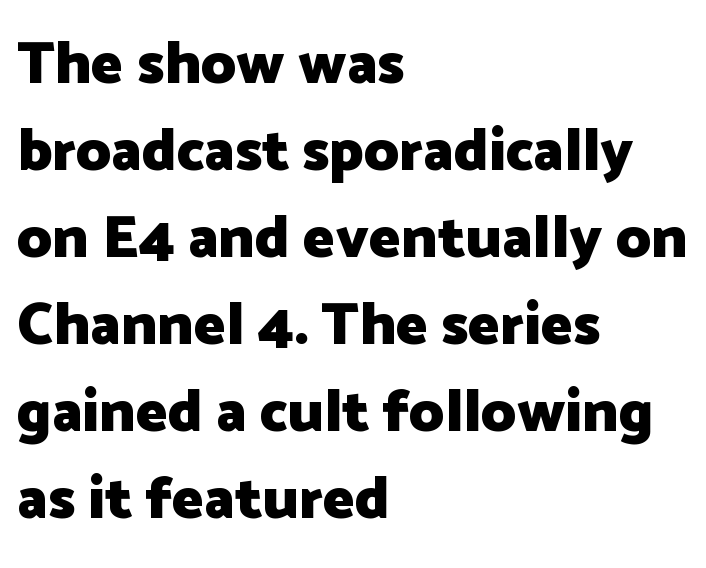
The image shows 60 px heavy sans-serif type, upright; set left-aligned, normal line spacing (1.45x), normal letter spacing, not underlined; low stroke contrast and a medium x-height.
